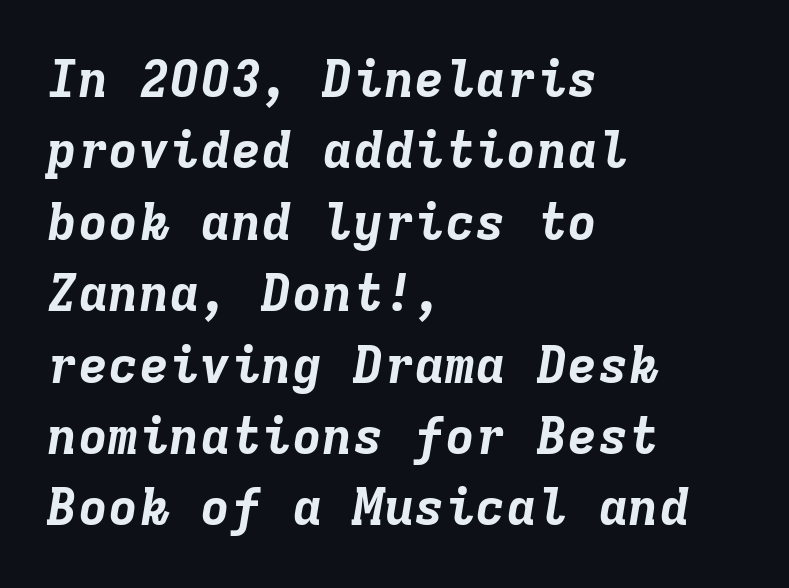
The image shows 51 px bold type, italic (leaning right), monospaced; set left-aligned, normal line spacing (1.4x), normal letter spacing, not underlined; low stroke contrast and a medium x-height.
